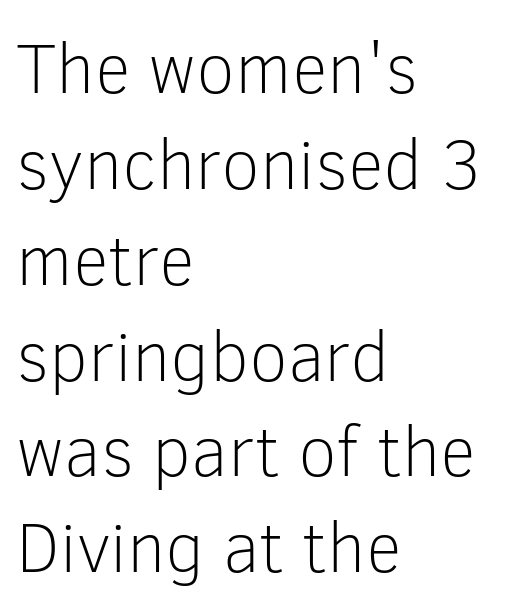
The image shows 71 px light sans-serif type, upright; set left-aligned, normal line spacing (1.35x), normal letter spacing, not underlined; low stroke contrast and a medium x-height.
